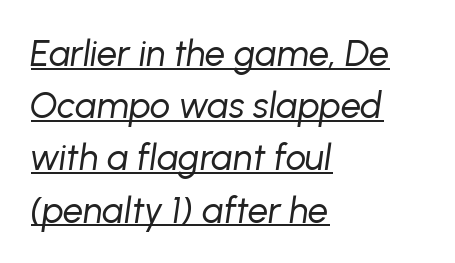
The image shows 36 px regular-weight type, italic (leaning right); set left-aligned, normal line spacing (1.45x), normal letter spacing, underlined; low stroke contrast and a medium x-height.
